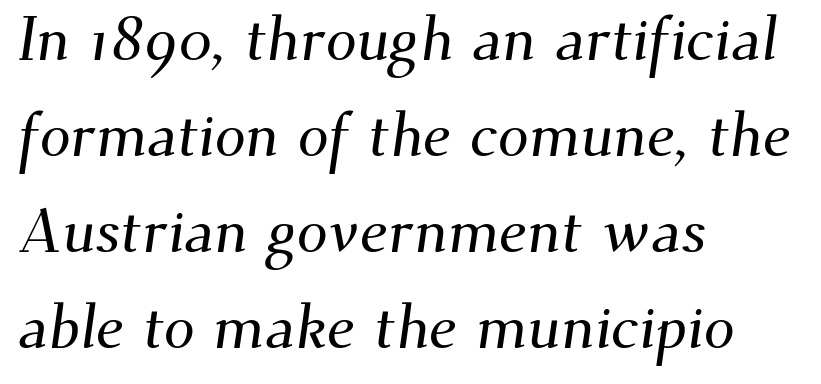
{"serif": "yes", "width": "normal", "stroke_contrast": "medium", "x_height": "small", "monospaced": "no", "underline": "no", "align": "left", "line_spacing": "normal", "line_spacing_ratio": 1.55, "letter_spacing": "normal", "letter_spacing_em": 0.0, "glyph_px": 62}
